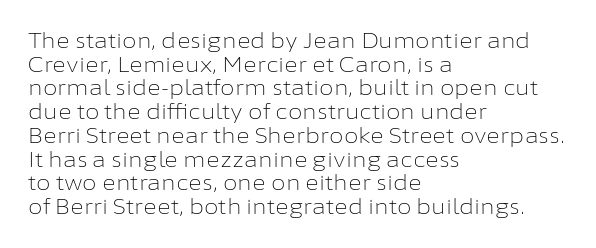
Q: Is the text bold? A: No.
Q: Is the text italic (slanted)? A: No, it is upright.
Q: Is the text underlined? A: No.
Q: How is the paragraph aligned? A: Left-aligned.
Q: Is the spacing between letters normal or unusually wide? A: Normal.
Q: Is the spacing between lines tight, normal or loose? A: Tight.
